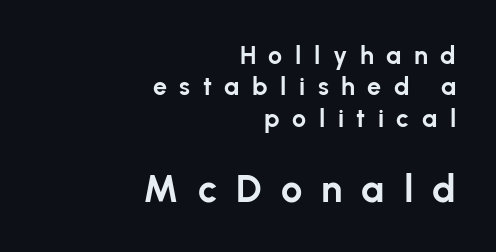
{"serif": "no", "italic": "no", "bold": "yes", "weight": "bold", "width": "normal", "stroke_contrast": "low", "x_height": "medium", "monospaced": "no", "underline": "no", "align": "right", "line_spacing": "normal", "line_spacing_ratio": 1.26, "letter_spacing": "wide", "letter_spacing_em": 0.5, "larger_block": "second", "size_ratio": 1.52, "glyph_px": 38}
